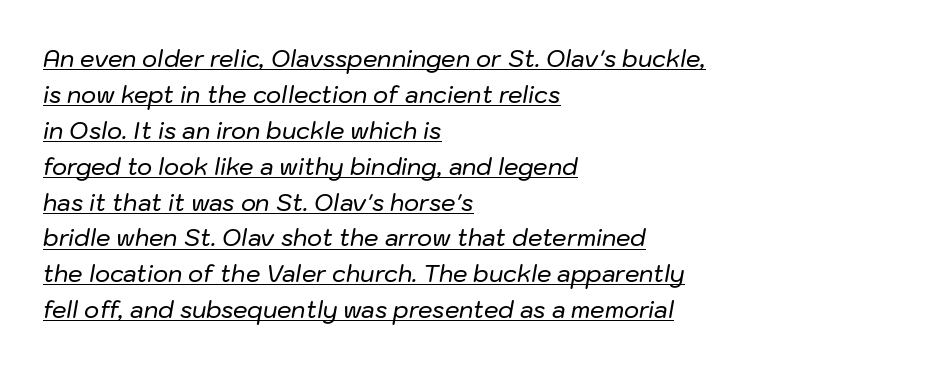
Q: Is the text italic (slanted)? A: Yes, it leans right by about 10 degrees.
Q: Is the text underlined? A: Yes.
Q: How is the paragraph aligned? A: Left-aligned.
Q: Is the spacing between letters normal or unusually wide? A: Normal.
Q: Is the spacing between lines tight, normal or loose? A: Normal.
